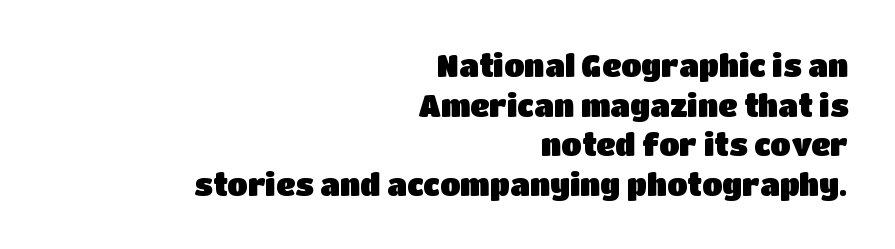
{"serif": "no", "italic": "no", "width": "normal", "stroke_contrast": "low", "x_height": "large", "monospaced": "no", "underline": "no", "align": "right", "line_spacing": "normal", "line_spacing_ratio": 1.32, "letter_spacing": "normal", "letter_spacing_em": 0.0, "glyph_px": 30}
